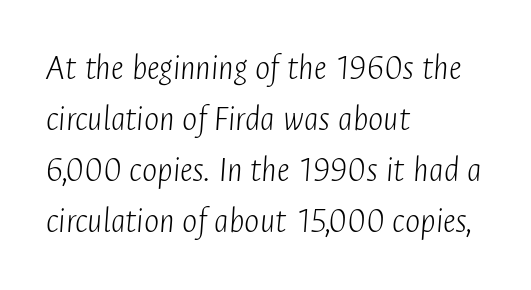
Has an underline been added? It has not. Notice how the passage keeps a crisp vertical edge on the left only. The lettering tilts uniformly, giving the passage an italic look. Think of a printed novel: that variable character pitch is what you see here. A normal amount of white space separates one row of letters from the next. The rendering keeps characters at their native spacing.
